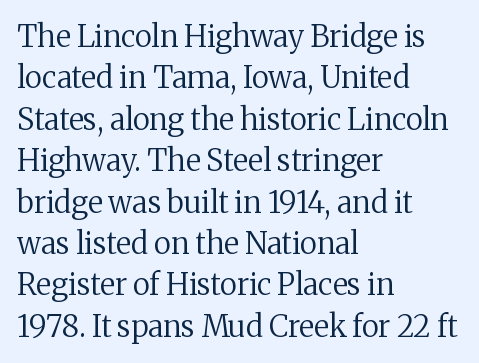
{"serif": "yes", "italic": "no", "bold": "no", "weight": "regular", "width": "normal", "stroke_contrast": "medium", "x_height": "medium", "monospaced": "no", "underline": "no", "align": "left", "line_spacing": "normal", "line_spacing_ratio": 1.38, "letter_spacing": "normal", "letter_spacing_em": 0.0, "glyph_px": 30}
